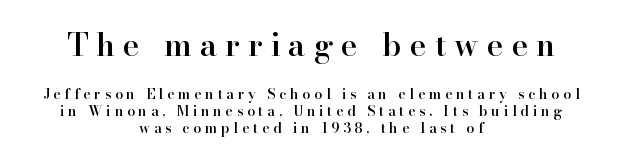
Q: Is the text bold? A: Semi-bold.
Q: Is the text italic (slanted)? A: No, it is upright.
Q: Is the typeface a serif or a sans-serif typeface? A: Serif.
Q: Is the text underlined? A: No.
Q: How is the paragraph aligned? A: Centered.
Q: Is the spacing between letters normal or unusually wide? A: Unusually wide.
Q: Which block of text is set in a larger size, the first (top) or the second (bottom)? A: The first (top) one.
Q: Width (condensed, normal, or wide)? A: Normal.
Q: Stroke contrast? A: High.
Q: x-height? A: Small.
Q: Monospaced? A: No.
